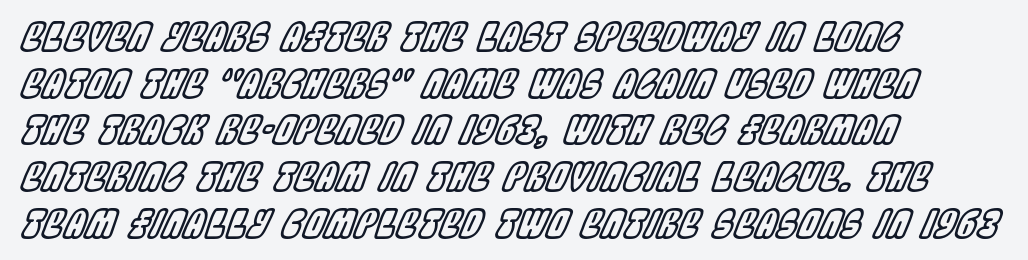
Q: Is the text italic (slanted)? A: Yes, it leans right by about 22 degrees.
Q: Is the text underlined? A: No.
Q: How is the paragraph aligned? A: Left-aligned.
Q: Is the spacing between letters normal or unusually wide? A: Normal.
Q: Width (condensed, normal, or wide)? A: Condensed.
Q: x-height? A: Large.
Q: Monospaced? A: No.
